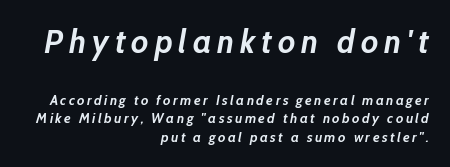
The image shows 33 px semibold type, italic (leaning right); set right-aligned, normal line spacing (1.32x), not underlined; the first (top) block is 2.36x larger; low stroke contrast and a medium x-height.
